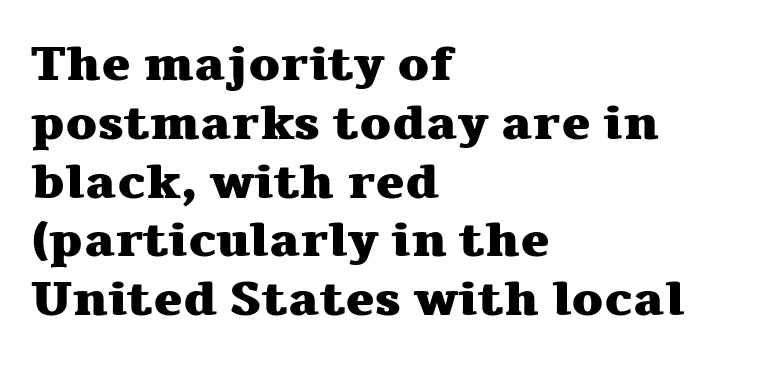
Q: Is the text bold? A: Yes.
Q: Is the text italic (slanted)? A: No, it is upright.
Q: Is the typeface a serif or a sans-serif typeface? A: Serif.
Q: Is the text underlined? A: No.
Q: How is the paragraph aligned? A: Left-aligned.
Q: Is the spacing between letters normal or unusually wide? A: Normal.
Q: Width (condensed, normal, or wide)? A: Wide.
Q: Stroke contrast? A: Medium.
Q: x-height? A: Medium.
Q: Monospaced? A: No.
